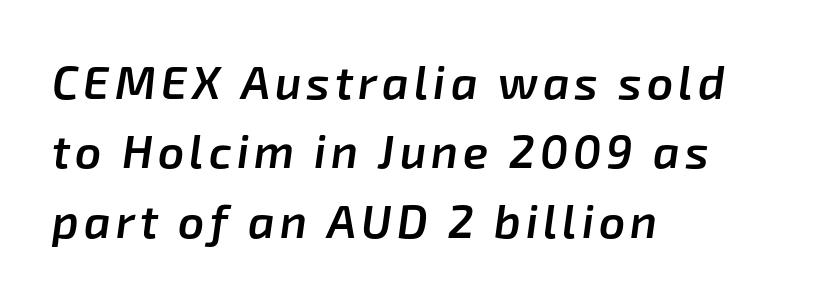
The image shows 46 px semibold type, italic (leaning right); set left-aligned, normal line spacing (1.51x), not underlined; low stroke contrast and a medium x-height.
